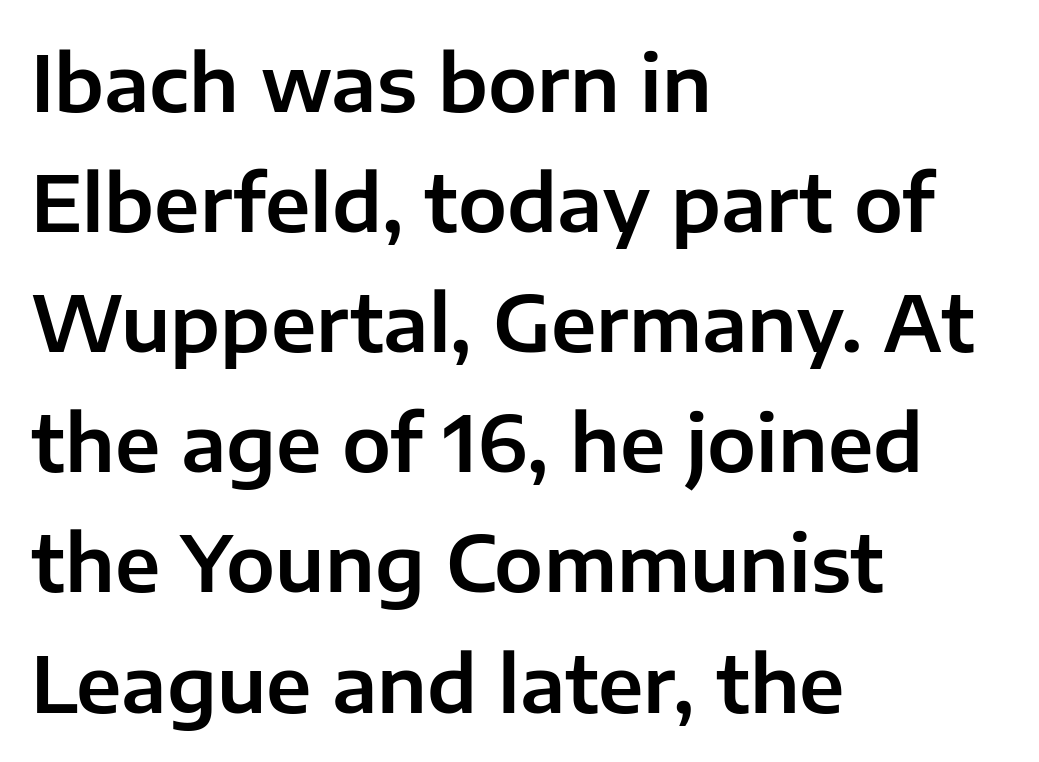
The image shows 78 px sans-serif type, upright; set left-aligned, normal line spacing (1.54x), normal letter spacing, not underlined; low stroke contrast and a medium x-height.
